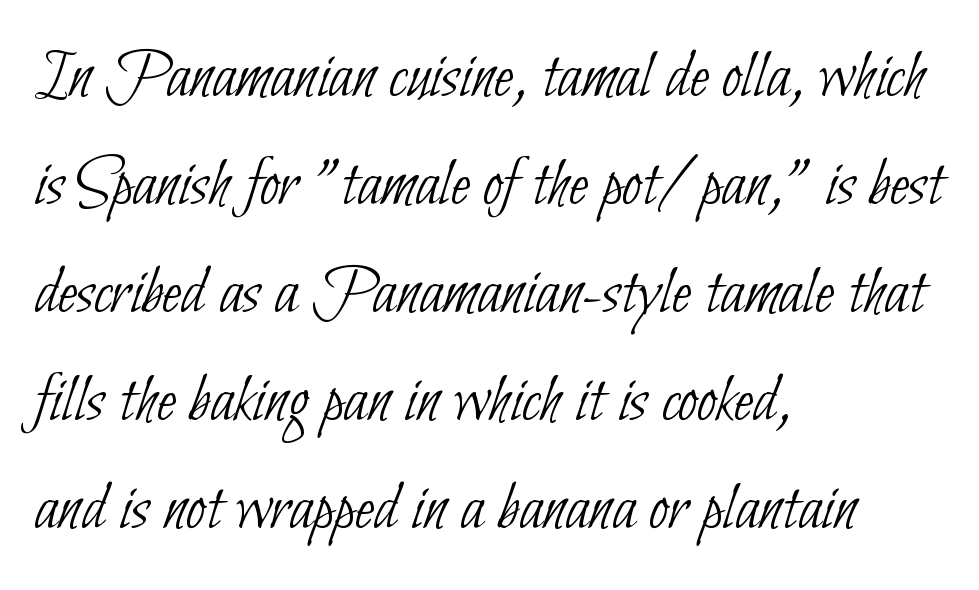
Q: Is the text bold? A: No.
Q: Is the typeface a serif or a sans-serif typeface? A: Sans-serif.
Q: Is the text underlined? A: No.
Q: How is the paragraph aligned? A: Left-aligned.
Q: Is the spacing between letters normal or unusually wide? A: Normal.
Q: Is the spacing between lines tight, normal or loose? A: Normal.
Q: Width (condensed, normal, or wide)? A: Condensed.
Q: Stroke contrast? A: Low.
Q: x-height? A: Small.
Q: Monospaced? A: No.
